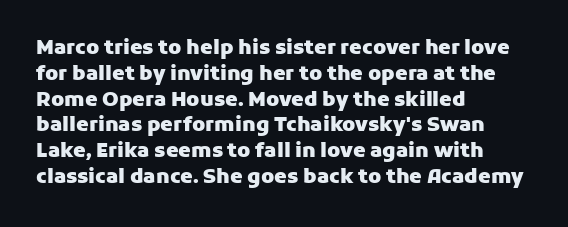
A typesetter would call this zero additional tracking. A classic flush-left, rag-right setting is used for this passage. The letters stand upright; this is a roman face. The glyphs are unaccompanied by any horizontal stroke below them. Line spacing here is normal.
